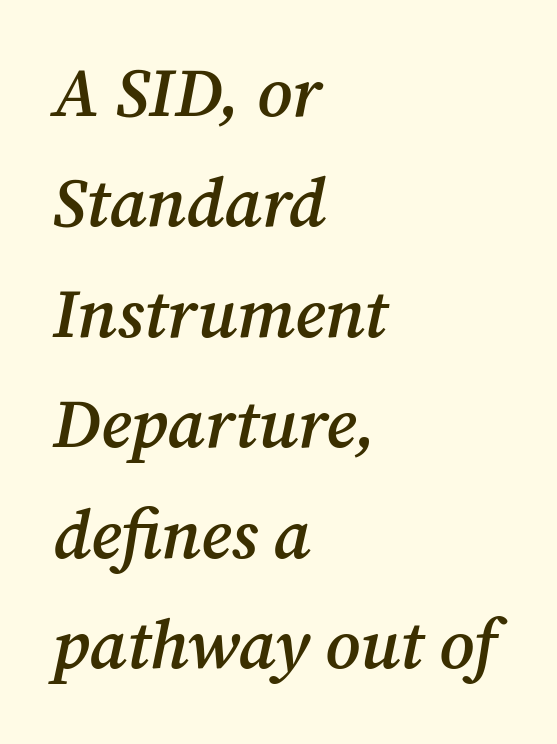
{"serif": "yes", "italic": "yes", "lean": "right", "slant_degrees": 12, "bold": "semi", "weight": "semibold", "width": "normal", "stroke_contrast": "medium", "x_height": "medium", "monospaced": "no", "underline": "no", "align": "left", "line_spacing": "normal", "line_spacing_ratio": 1.6, "letter_spacing": "normal", "letter_spacing_em": 0.0, "glyph_px": 69}
